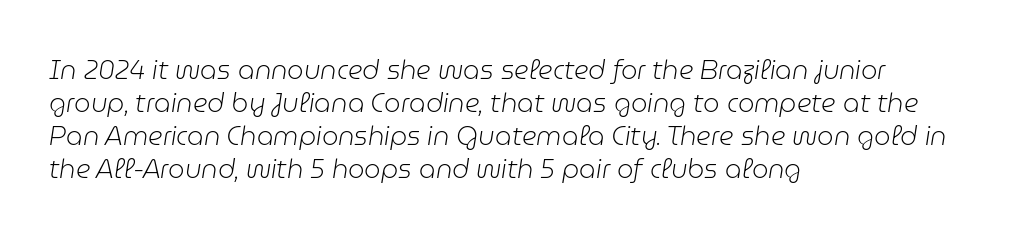
Q: Is the text bold? A: No.
Q: Is the text italic (slanted)? A: Yes, it leans right by about 9 degrees.
Q: Is the text underlined? A: No.
Q: How is the paragraph aligned? A: Left-aligned.
Q: Is the spacing between letters normal or unusually wide? A: Normal.
Q: Is the spacing between lines tight, normal or loose? A: Normal.
